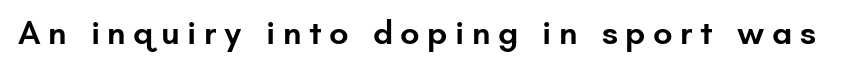
Posture: straight, roman, zero tilt. Glyph-to-glyph distance is far greater than everyday printed text. Regarding serifs, this sample does without them. The face used here is a semibold: visibly heavier than regular, lighter than bold. You could not count columns in this text — the font is proportionally spaced.
